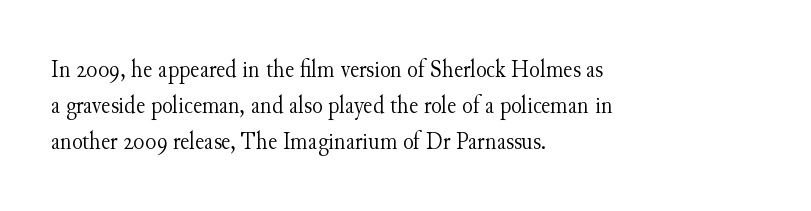
Q: Is the text bold? A: No.
Q: Is the text italic (slanted)? A: No, it is upright.
Q: Is the text underlined? A: No.
Q: How is the paragraph aligned? A: Left-aligned.
Q: Is the spacing between letters normal or unusually wide? A: Normal.
Q: Is the spacing between lines tight, normal or loose? A: Normal.
